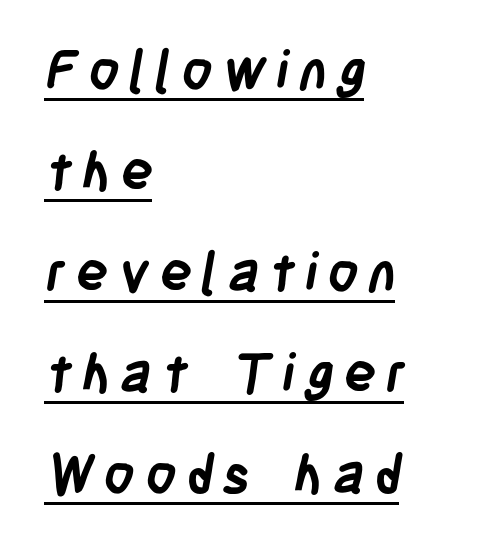
Q: Is the text bold? A: Yes.
Q: Is the typeface a serif or a sans-serif typeface? A: Sans-serif.
Q: Is the text underlined? A: Yes.
Q: How is the paragraph aligned? A: Left-aligned.
Q: Width (condensed, normal, or wide)? A: Condensed.
Q: Stroke contrast? A: Low.
Q: x-height? A: Large.
Q: Monospaced? A: No.
